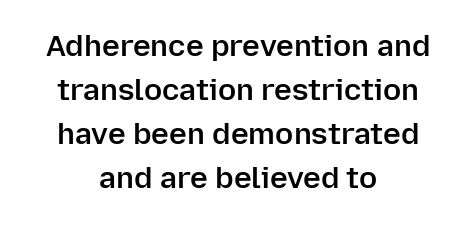
{"serif": "no", "italic": "no", "bold": "semi", "weight": "semibold", "width": "normal", "stroke_contrast": "low", "x_height": "medium", "monospaced": "no", "underline": "no", "align": "center", "line_spacing": "normal", "line_spacing_ratio": 1.47, "letter_spacing": "normal", "letter_spacing_em": 0.0, "glyph_px": 30}
